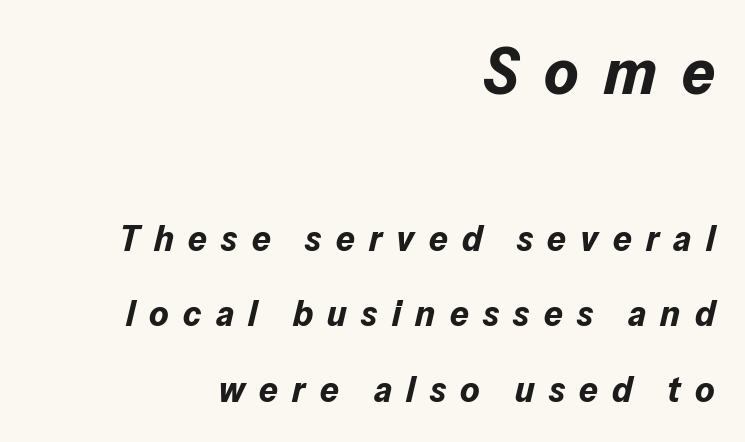
The more generous point size was reserved for the upper chunk. Honestly, the rows look like they've been pulled way apart. Note the varied advance widths — an 'i' is clearly narrower than an 'm'. Honestly, there is no underline to notice here at all. The passage shown is emphatically bold.
